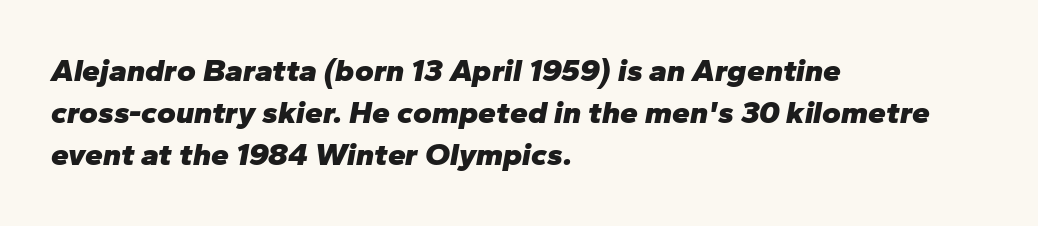
Quick note: italic. The rendering uses a moderate line-height, typical for paragraphs. Underlining? Definitely not there. Heavy-handed strokes throughout: this text is bold.
